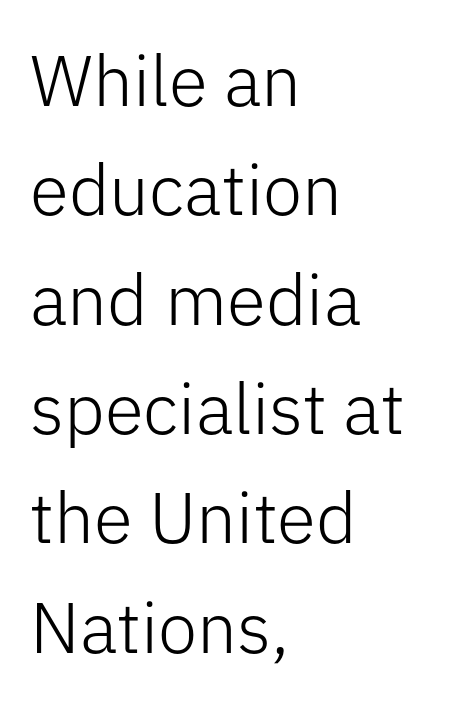
The image shows 71 px light sans-serif type, upright; set left-aligned, normal line spacing (1.54x), normal letter spacing, not underlined; low stroke contrast and a medium x-height.
